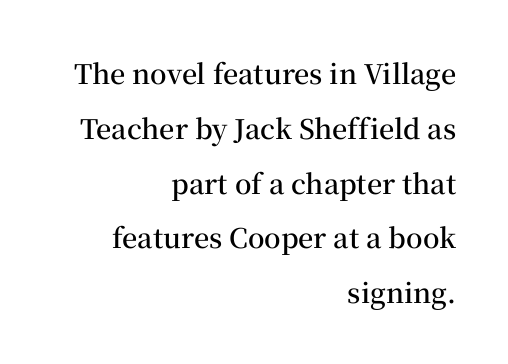
The image shows 27 px text type, upright; set right-aligned, loose line spacing (2.03x), normal letter spacing, not underlined.
